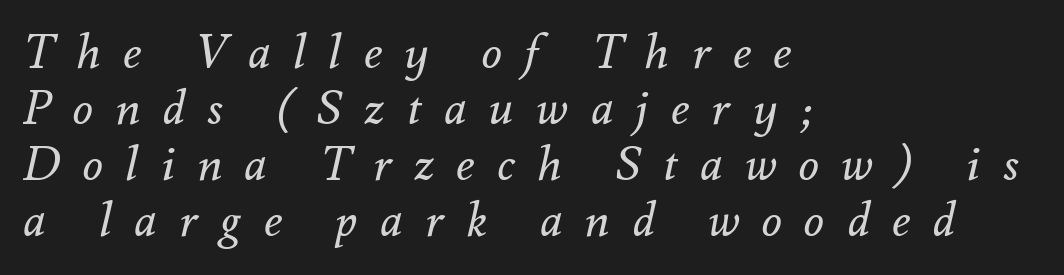
Q: Is the text bold? A: No.
Q: Is the text italic (slanted)? A: Yes, it leans right by about 12 degrees.
Q: Is the text underlined? A: No.
Q: How is the paragraph aligned? A: Left-aligned.
Q: Is the spacing between letters normal or unusually wide? A: Unusually wide.
Q: Width (condensed, normal, or wide)? A: Normal.
Q: Stroke contrast? A: Medium.
Q: x-height? A: Small.
Q: Monospaced? A: No.
